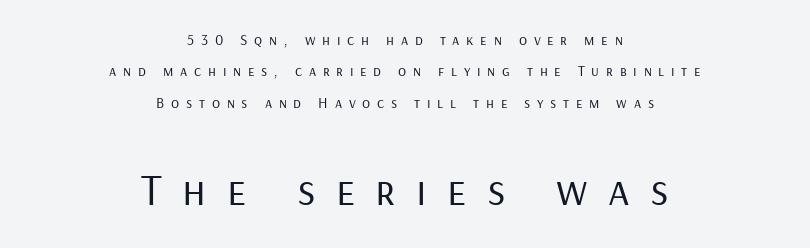
Weight: in the light-to-regular range. Students, observe: this is what heavily led, spacious text looks like. The designer gave the closing block more size than the opening block. Substantial extra tracking has been applied to these lines. If you folded the block vertically in half, each line would mirror itself in length. Style check: upright.
